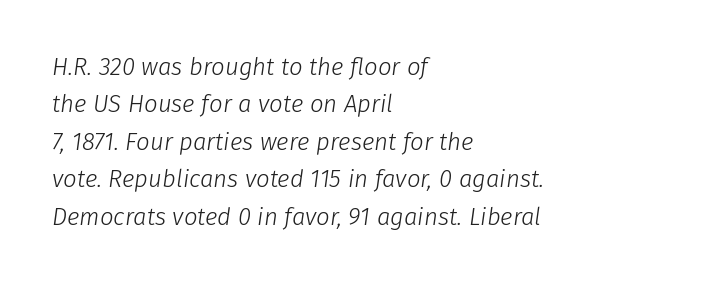
{"italic": "yes", "lean": "right", "slant_degrees": 8, "bold": "no", "underline": "no", "align": "left", "line_spacing": "normal", "line_spacing_ratio": 1.56, "letter_spacing": "normal", "letter_spacing_em": 0.0, "glyph_px": 24}
